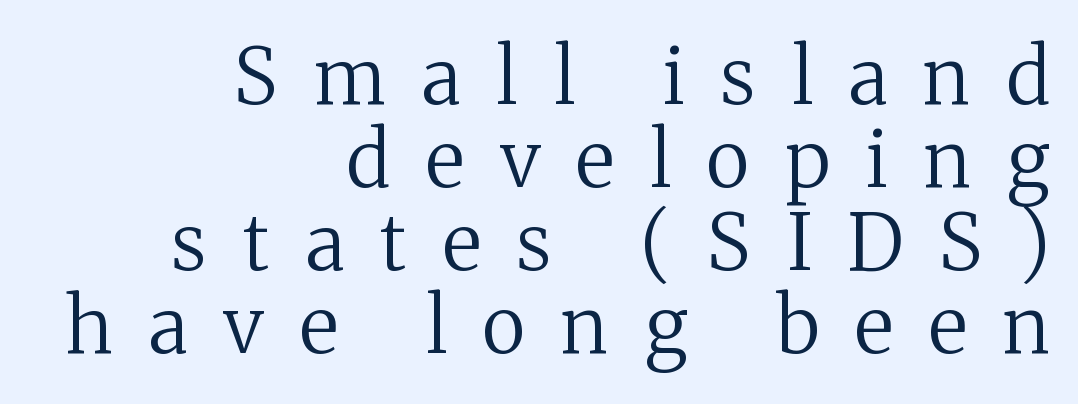
Q: Is the text bold? A: No.
Q: Is the text italic (slanted)? A: No, it is upright.
Q: Is the typeface a serif or a sans-serif typeface? A: Serif.
Q: Is the text underlined? A: No.
Q: How is the paragraph aligned? A: Right-aligned.
Q: Is the spacing between letters normal or unusually wide? A: Unusually wide.
Q: Is the spacing between lines tight, normal or loose? A: Tight.
Q: Width (condensed, normal, or wide)? A: Normal.
Q: Stroke contrast? A: Medium.
Q: x-height? A: Medium.
Q: Monospaced? A: No.
